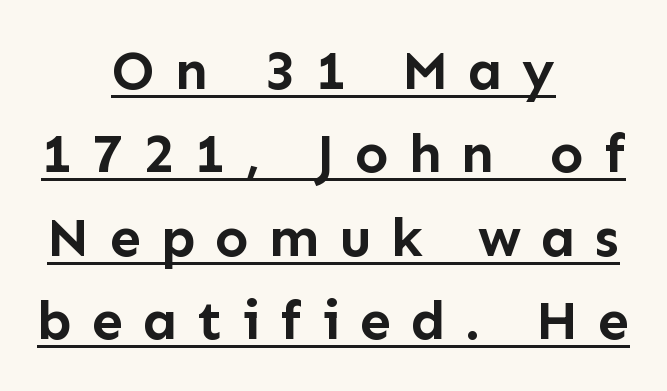
{"serif": "no", "italic": "no", "bold": "yes", "weight": "semibold", "width": "normal", "stroke_contrast": "low", "x_height": "medium", "monospaced": "no", "underline": "yes", "align": "center", "line_spacing": "normal", "line_spacing_ratio": 1.49, "letter_spacing": "wide", "letter_spacing_em": 0.35, "glyph_px": 56}
